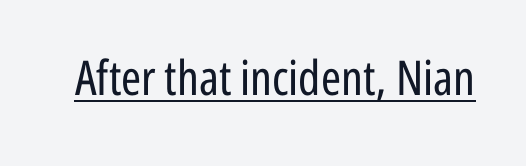
Q: Is the text bold? A: No.
Q: Is the text italic (slanted)? A: No, it is upright.
Q: Is the typeface a serif or a sans-serif typeface? A: Sans-serif.
Q: Is the text underlined? A: Yes.
Q: Is the spacing between letters normal or unusually wide? A: Normal.
Q: Width (condensed, normal, or wide)? A: Condensed.
Q: Stroke contrast? A: Low.
Q: x-height? A: Medium.
Q: Monospaced? A: No.
